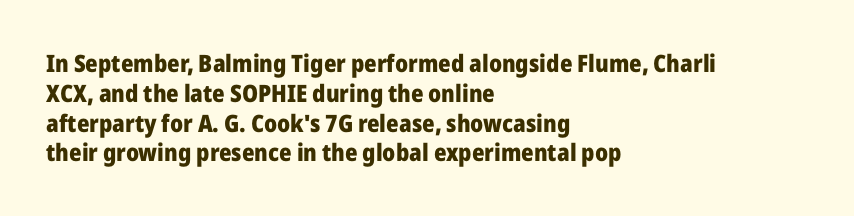
Q: Is the text bold? A: Yes.
Q: Is the text italic (slanted)? A: No, it is upright.
Q: Is the text underlined? A: No.
Q: How is the paragraph aligned? A: Left-aligned.
Q: Is the spacing between letters normal or unusually wide? A: Normal.
